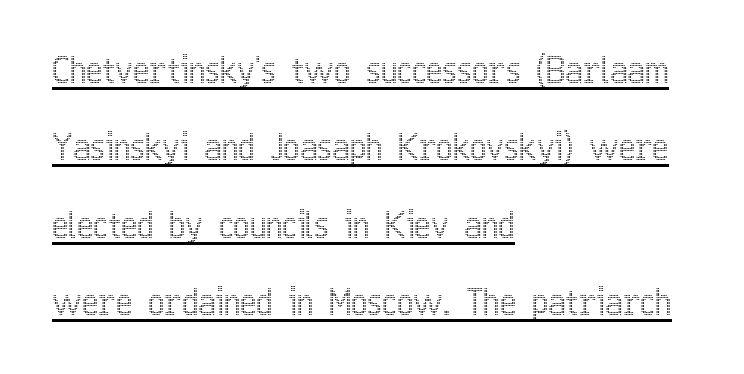
Is there an underline? Yes — a line sits under the letters. Regarding leading, the lines here are spaced well apart. Character widths vary here, with narrow letters taking less room than wide ones. Ascenders rise straight up at ninety degrees.
